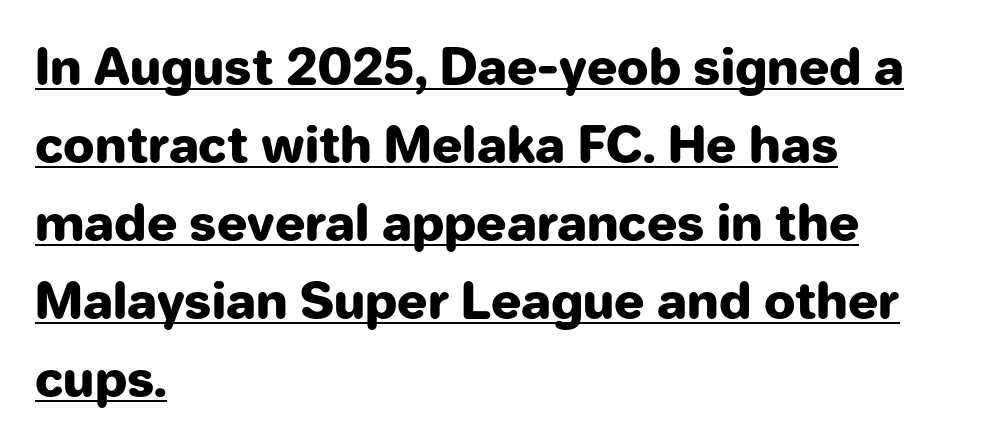
The image shows 50 px heavy sans-serif type, upright; set left-aligned, normal line spacing (1.56x), normal letter spacing, underlined; low stroke contrast and a medium x-height.
